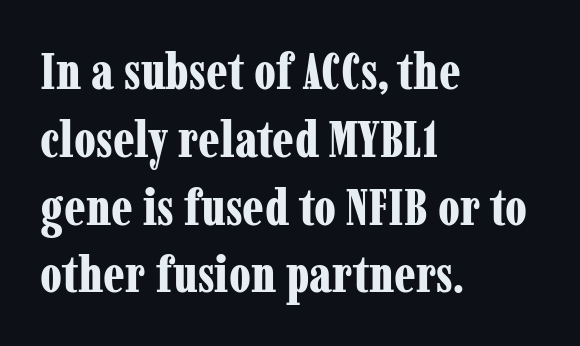
{"serif": "yes", "italic": "no", "bold": "yes", "weight": "bold", "width": "condensed", "stroke_contrast": "low", "x_height": "medium", "monospaced": "no", "underline": "no", "align": "left", "line_spacing": "normal", "line_spacing_ratio": 1.33, "letter_spacing": "normal", "letter_spacing_em": 0.0, "glyph_px": 51}
